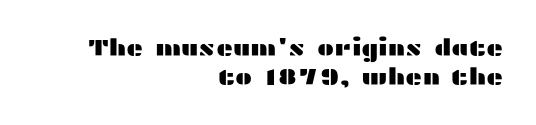
The image shows 23 px text type, upright; set right-aligned, normal line spacing (1.26x), normal letter spacing, not underlined.
